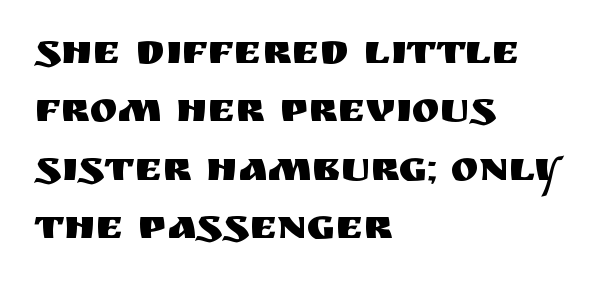
These lines are composed in type without serifs. Think of a printed novel: that variable character pitch is what you see here. Between one letter and the next there's only the usual sliver of space. Regular leading. A student would call this left alignment; a typographer would say flush left, rag right.
